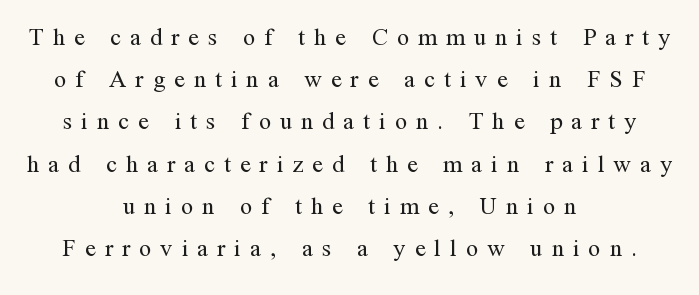
The space beneath each line is pristine and unruled. This rendering widens character spacing well past its baseline value. Centered paragraph, ragged on both sides. The strokes carry an ordinary text weight at most.
